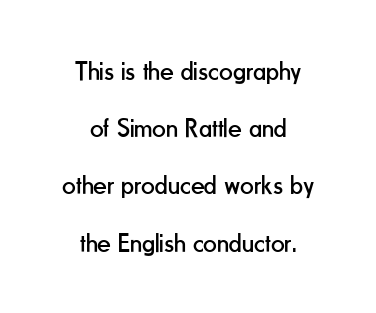
Q: Is the text bold? A: No.
Q: Is the text italic (slanted)? A: No, it is upright.
Q: Is the text underlined? A: No.
Q: How is the paragraph aligned? A: Centered.
Q: Is the spacing between letters normal or unusually wide? A: Normal.
Q: Is the spacing between lines tight, normal or loose? A: Loose.
